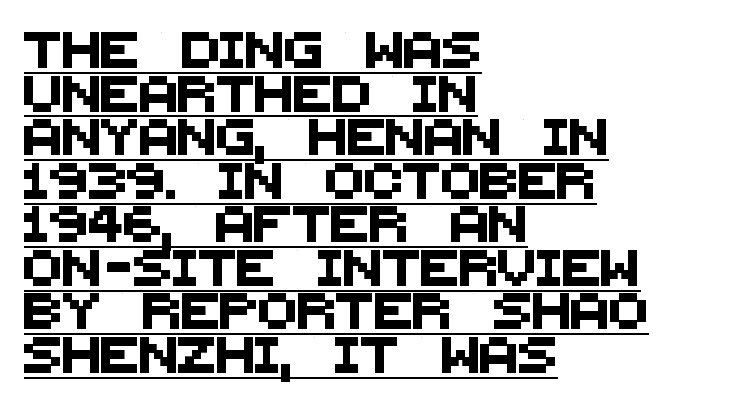
The image shows 36 px sans-serif type; set left-aligned, line spacing 1.21x, normal letter spacing, underlined; medium stroke contrast and a large x-height.
